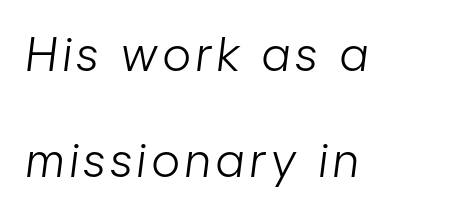
Q: Is the text bold? A: No.
Q: Is the text italic (slanted)? A: Yes, it leans right by about 7 degrees.
Q: Is the text underlined? A: No.
Q: How is the paragraph aligned? A: Left-aligned.
Q: Is the spacing between lines tight, normal or loose? A: Loose.
Q: Width (condensed, normal, or wide)? A: Condensed.
Q: Stroke contrast? A: Low.
Q: x-height? A: Medium.
Q: Monospaced? A: No.
